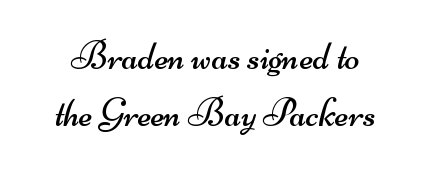
The passage shown stacks its lines at a standard gap. Compared with typical body copy, the letter spacing here is the same. The designer went with a sans here, leaving each stem footless. Varying glyph widths throughout — classic text-font behaviour. Nothing heavy about these letters — not bold at all. Descender tails drop into unmarked territory.
